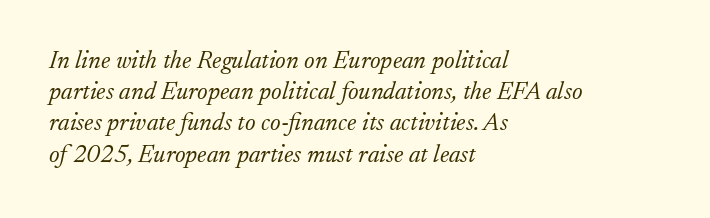
{"italic": "yes", "lean": "right", "slant_degrees": 17, "bold": "no", "underline": "no", "align": "left", "line_spacing": "normal", "line_spacing_ratio": 1.25, "letter_spacing": "normal", "letter_spacing_em": 0.0, "glyph_px": 25}
